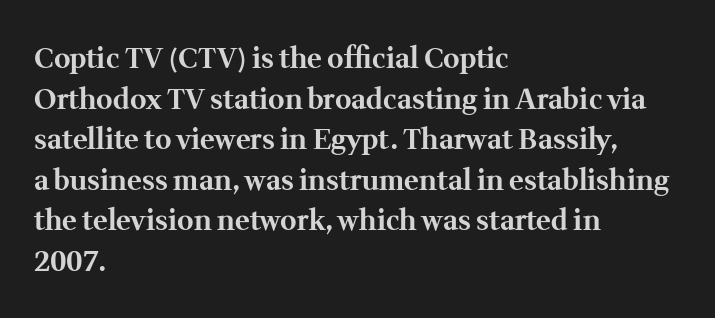
The image shows 28 px bold serif type, upright; set left-aligned, normal line spacing (1.45x), normal letter spacing, not underlined; medium stroke contrast and a medium x-height.
